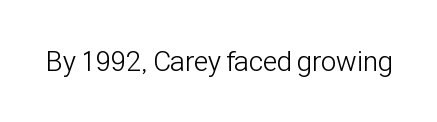
Q: Is the text bold? A: No.
Q: Is the text italic (slanted)? A: No, it is upright.
Q: Is the typeface a serif or a sans-serif typeface? A: Sans-serif.
Q: Is the text underlined? A: No.
Q: Is the spacing between letters normal or unusually wide? A: Normal.
Q: Width (condensed, normal, or wide)? A: Condensed.
Q: Stroke contrast? A: Low.
Q: x-height? A: Medium.
Q: Monospaced? A: No.
